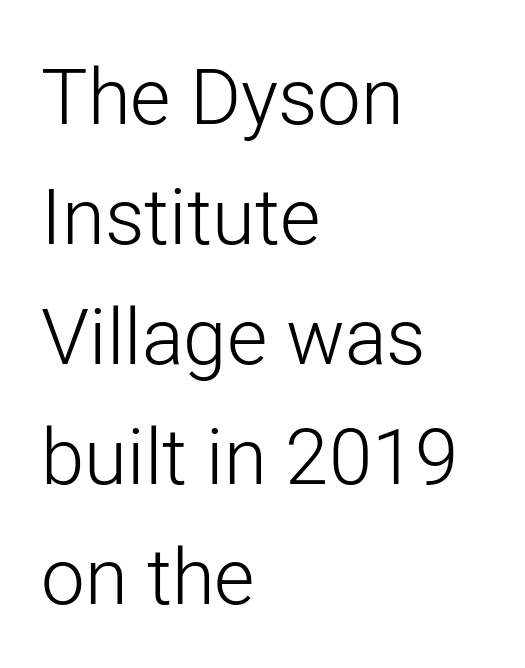
Q: Is the text bold? A: No.
Q: Is the text italic (slanted)? A: No, it is upright.
Q: Is the typeface a serif or a sans-serif typeface? A: Sans-serif.
Q: Is the text underlined? A: No.
Q: How is the paragraph aligned? A: Left-aligned.
Q: Is the spacing between letters normal or unusually wide? A: Normal.
Q: Is the spacing between lines tight, normal or loose? A: Normal.
Q: Width (condensed, normal, or wide)? A: Normal.
Q: Stroke contrast? A: Low.
Q: x-height? A: Medium.
Q: Monospaced? A: No.
